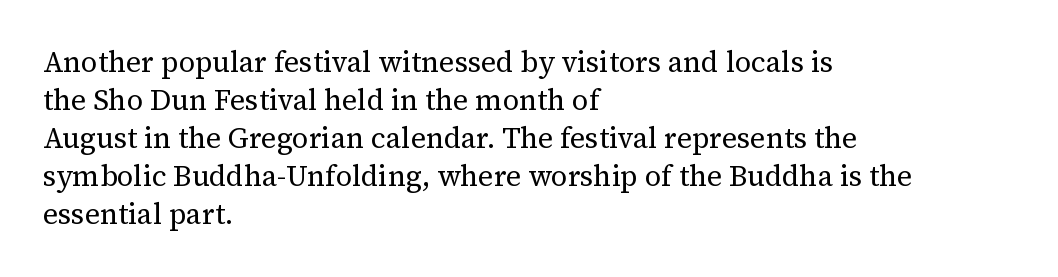
{"serif": "yes", "italic": "no", "bold": "no", "weight": "regular", "width": "normal", "stroke_contrast": "medium", "x_height": "medium", "monospaced": "no", "underline": "no", "align": "left", "line_spacing": "normal", "line_spacing_ratio": 1.31, "letter_spacing": "normal", "letter_spacing_em": 0.0, "glyph_px": 29}
